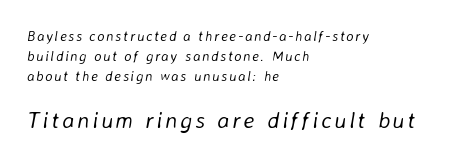
{"italic": "yes", "lean": "right", "slant_degrees": 8, "bold": "no", "underline": "no", "align": "left", "line_spacing": "normal", "line_spacing_ratio": 1.43, "larger_block": "second", "size_ratio": 1.64, "glyph_px": 23}
